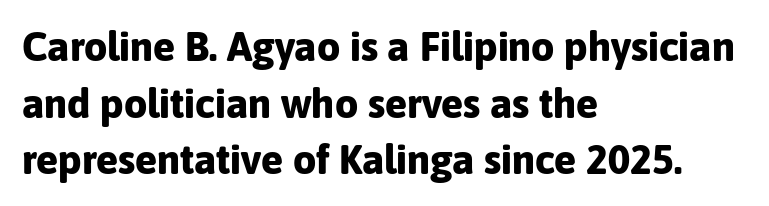
Q: Is the text bold? A: Yes.
Q: Is the text italic (slanted)? A: No, it is upright.
Q: Is the typeface a serif or a sans-serif typeface? A: Sans-serif.
Q: Is the text underlined? A: No.
Q: How is the paragraph aligned? A: Left-aligned.
Q: Is the spacing between letters normal or unusually wide? A: Normal.
Q: Is the spacing between lines tight, normal or loose? A: Normal.
Q: Width (condensed, normal, or wide)? A: Normal.
Q: Stroke contrast? A: Low.
Q: x-height? A: Medium.
Q: Monospaced? A: No.
